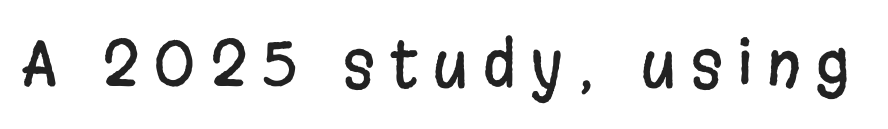
{"serif": "no", "italic": "no", "width": "condensed", "stroke_contrast": "low", "x_height": "large", "monospaced": "no", "underline": "no", "letter_spacing": "wide", "letter_spacing_em": 0.25, "glyph_px": 61}
